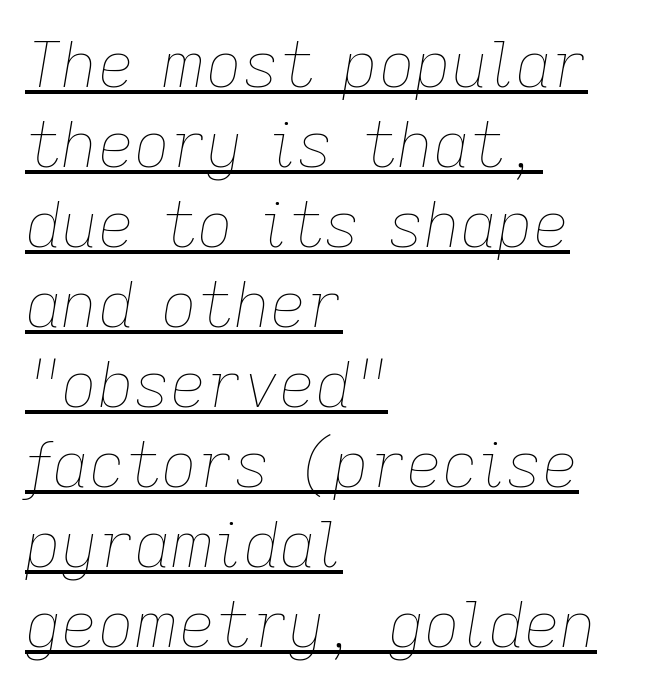
Q: Is the text bold? A: No.
Q: Is the text italic (slanted)? A: Yes, it leans right by about 9 degrees.
Q: Is the text underlined? A: Yes.
Q: How is the paragraph aligned? A: Left-aligned.
Q: Is the spacing between letters normal or unusually wide? A: Normal.
Q: Is the spacing between lines tight, normal or loose? A: Normal.
Q: Width (condensed, normal, or wide)? A: Normal.
Q: Stroke contrast? A: Low.
Q: x-height? A: Medium.
Q: Monospaced? A: No.
